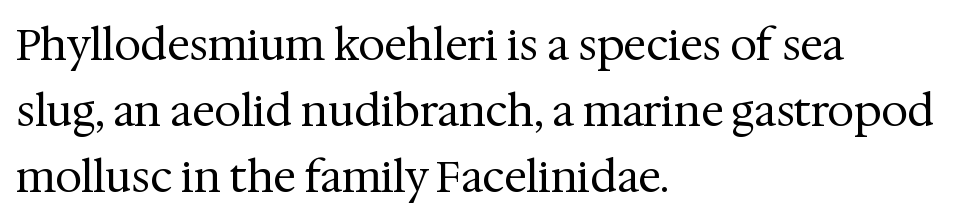
Is the type heavy? It reads as light-to-regular instead. A roman cut, with each character standing at attention. These lines stack with their left ends in a neat column. Little horizontal feet cap the strokes, marking this as serif type. Letters rest on an invisible, unmarked baseline.
